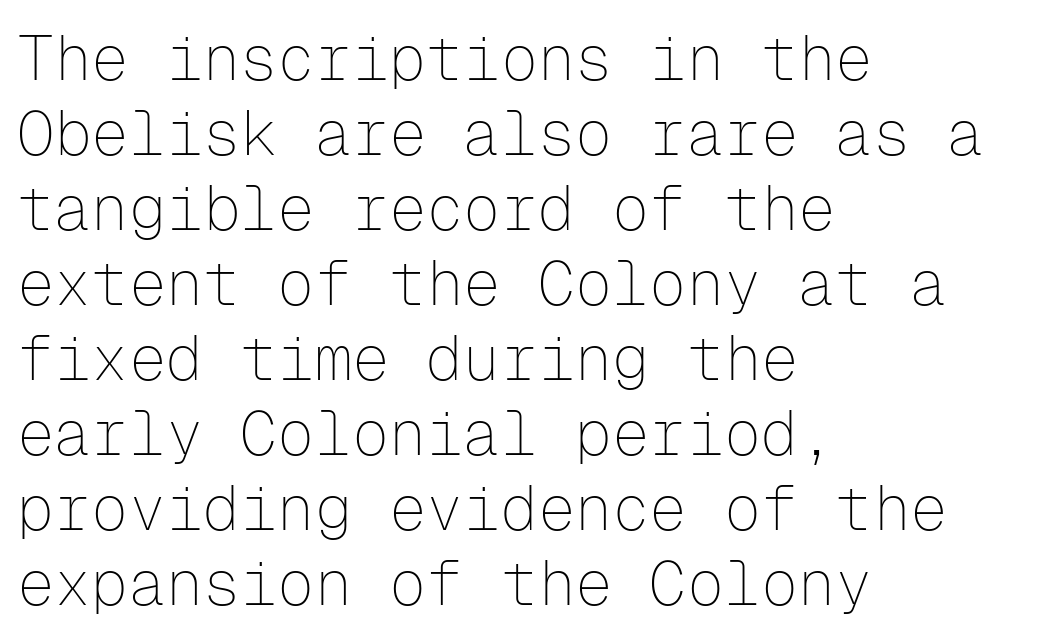
Q: Is the text bold? A: No.
Q: Is the text italic (slanted)? A: No, it is upright.
Q: Is the typeface a serif or a sans-serif typeface? A: Sans-serif.
Q: Is the text underlined? A: No.
Q: How is the paragraph aligned? A: Left-aligned.
Q: Is the spacing between letters normal or unusually wide? A: Normal.
Q: Width (condensed, normal, or wide)? A: Normal.
Q: Stroke contrast? A: Low.
Q: x-height? A: Medium.
Q: Monospaced? A: Yes.
